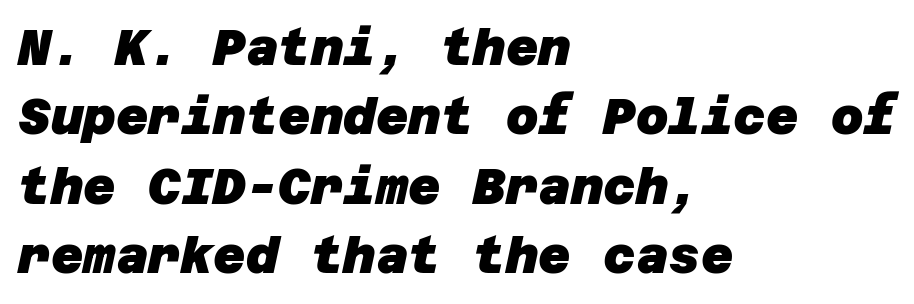
{"serif": "no", "bold": "yes", "weight": "heavy", "width": "normal", "stroke_contrast": "low", "x_height": "large", "underline": "no", "align": "left", "line_spacing": "normal", "line_spacing_ratio": 1.39, "letter_spacing": "normal", "letter_spacing_em": 0.0, "glyph_px": 50}
